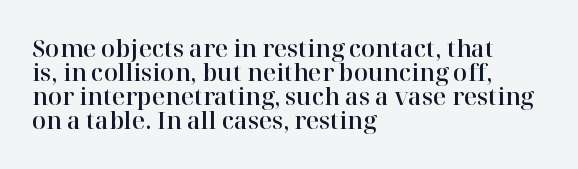
A typesetter would call this zero additional tracking. When letters stand straight like this, we call the style roman or upright. Where is the straight margin? On the left. Each new line begins almost immediately beneath the previous one. The space beneath each line is pristine and unruled.
